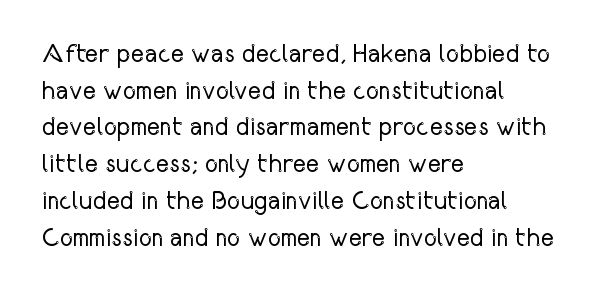
{"italic": "no", "bold": "no", "underline": "no", "align": "left", "line_spacing": "normal", "line_spacing_ratio": 1.47, "letter_spacing": "normal", "letter_spacing_em": 0.0, "glyph_px": 25}
